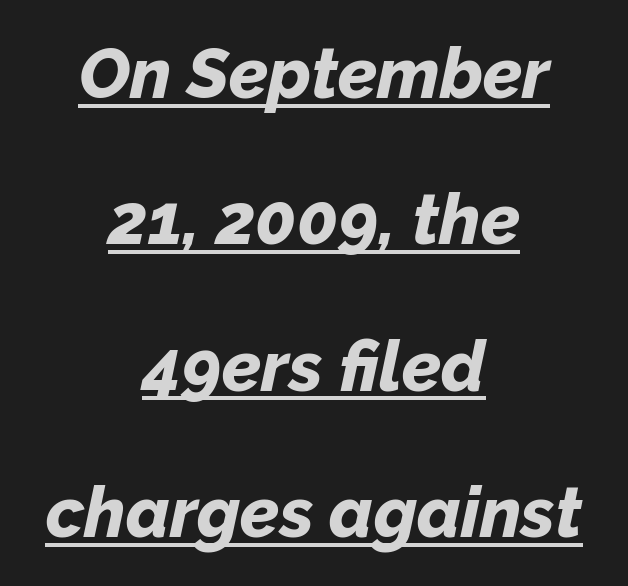
Students, observe: this is what heavily led, spacious text looks like. Summary of weight: heavy, a full bold. The rendering uses natural spacing where letterforms have individual widths. Typeset on center — no edge is straight.
